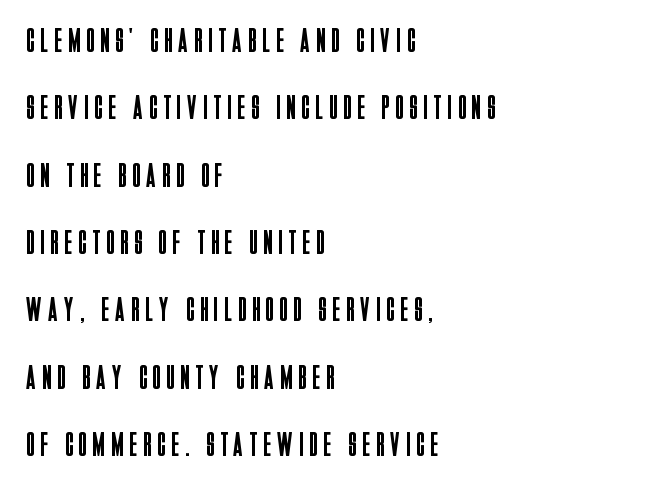
The image shows 34 px regular-weight, condensed sans-serif type, upright; set left-aligned, loose line spacing (1.98x), unusually wide letter spacing (+0.2 em), not underlined; low stroke contrast and a large x-height.
